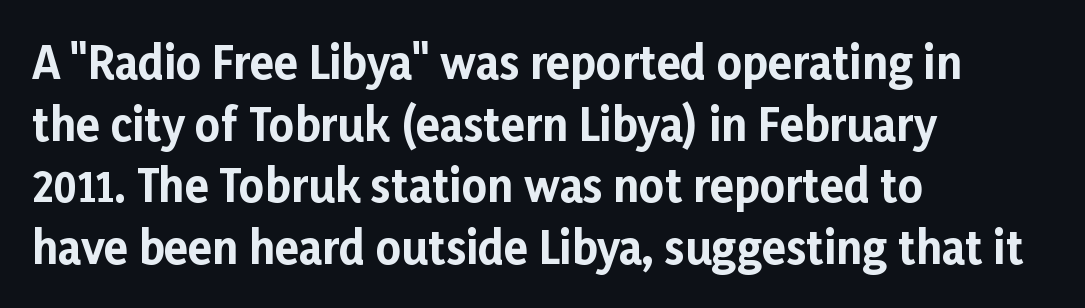
{"serif": "no", "italic": "no", "bold": "yes", "weight": "bold", "width": "normal", "stroke_contrast": "low", "x_height": "medium", "monospaced": "no", "underline": "no", "align": "left", "line_spacing": "normal", "line_spacing_ratio": 1.4, "letter_spacing": "normal", "letter_spacing_em": 0.0, "glyph_px": 44}
